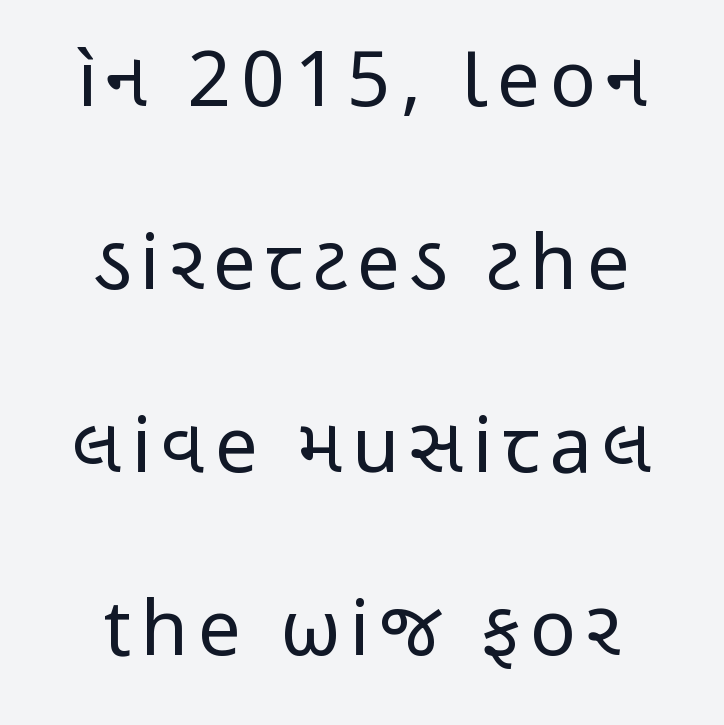
Successive baselines arrive slowly, with a big drop between each. These lines stack symmetrically, like a column narrowing and widening about its center. Think of a printed novel: that variable character pitch is what you see here. Unlike italic type, these characters show no tilt at all. The characters display no serif detailing; their extremities are plain.
